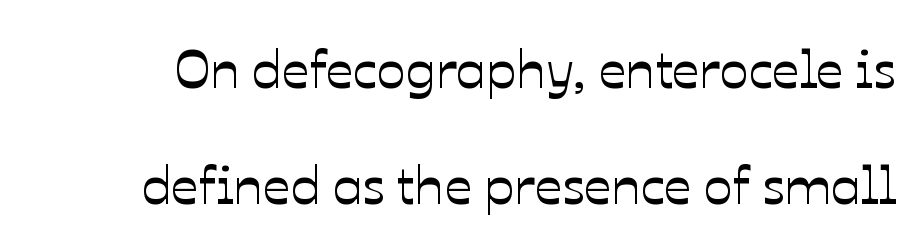
Bare-footed words on every line. What's the leading like? Stretched, with rows far apart. Tracking value appears to be zero — textbook default spacing. A typesetter would mark this as roman, not italic.
